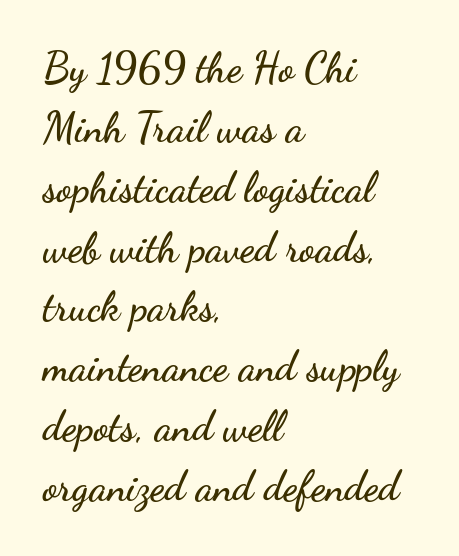
The image shows 41 px wide sans-serif type; set left-aligned, normal line spacing (1.46x), normal letter spacing, not underlined; low stroke contrast and a small x-height.
